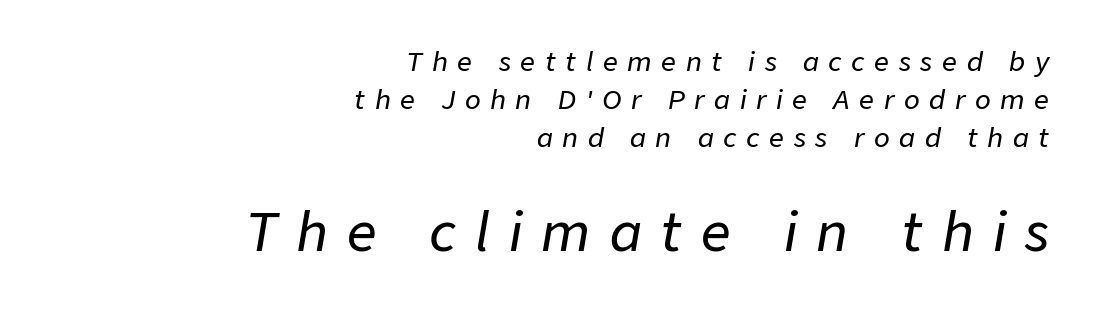
The strip under each line holds only bare page. In CSS terms this would be text-align: right. Spacing verdict: proportional, widths tailored to each character. Is the lower block the larger one? Yes — the lower block carries the bigger type. Display-style spreading of the glyphs; the letterfit is very open. Does the leading feel generous? No, just average.
